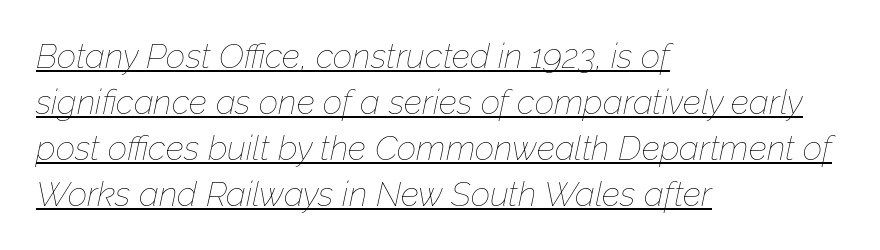
The image shows 34 px thin type, italic (leaning right); set left-aligned, normal line spacing (1.35x), normal letter spacing, underlined; low stroke contrast and a medium x-height.
